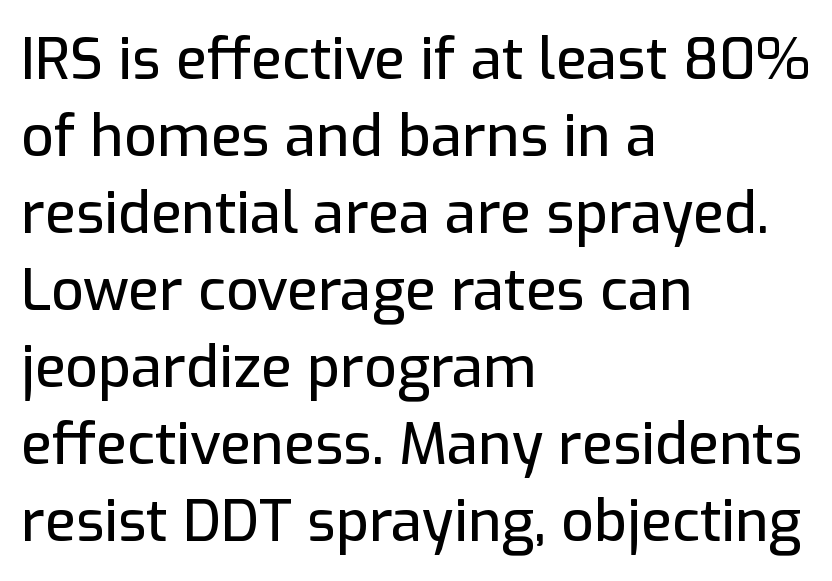
Q: Is the text italic (slanted)? A: No, it is upright.
Q: Is the typeface a serif or a sans-serif typeface? A: Sans-serif.
Q: Is the text underlined? A: No.
Q: How is the paragraph aligned? A: Left-aligned.
Q: Is the spacing between letters normal or unusually wide? A: Normal.
Q: Is the spacing between lines tight, normal or loose? A: Normal.
Q: Width (condensed, normal, or wide)? A: Normal.
Q: Stroke contrast? A: Low.
Q: x-height? A: Medium.
Q: Monospaced? A: No.
